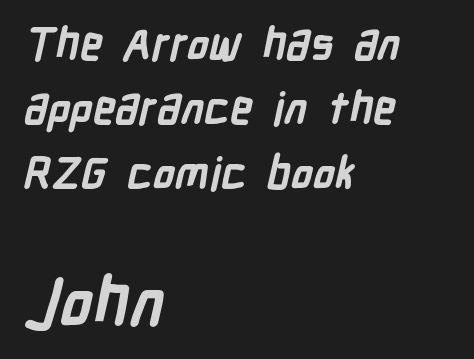
Line starts are locked; line ends wander. Note the varied advance widths — an 'i' is clearly narrower than an 'm'. Character size in the trailing block exceeds that of the leading block. Students, note that the glyphs here touch the page at normal intervals.
